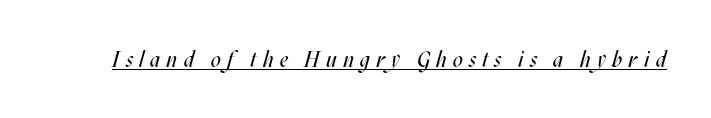
Q: Is the text bold? A: No.
Q: Is the text italic (slanted)? A: Yes, it leans right by about 17 degrees.
Q: Is the text underlined? A: Yes.
Q: Is the spacing between letters normal or unusually wide? A: Unusually wide.
